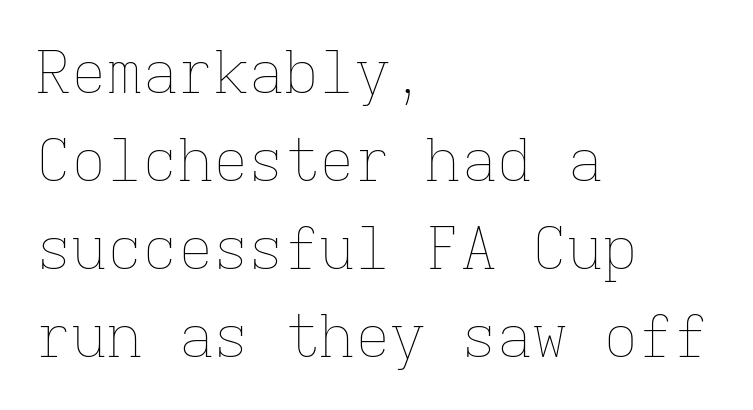
{"italic": "no", "bold": "no", "weight": "thin", "width": "normal", "stroke_contrast": "low", "x_height": "medium", "monospaced": "yes", "underline": "no", "align": "left", "line_spacing": "normal", "line_spacing_ratio": 1.49, "letter_spacing": "normal", "letter_spacing_em": 0.0, "glyph_px": 59}
